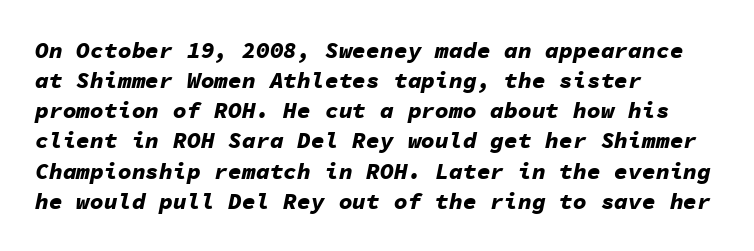
Strong, thick strokes mark this as bold type. Check under the words: just untouched page. A typesetter would call this leading conventional body-copy spacing. Typeset ragged right — the left edge is the straight one. This sample uses plain, unmodified letter spacing.
